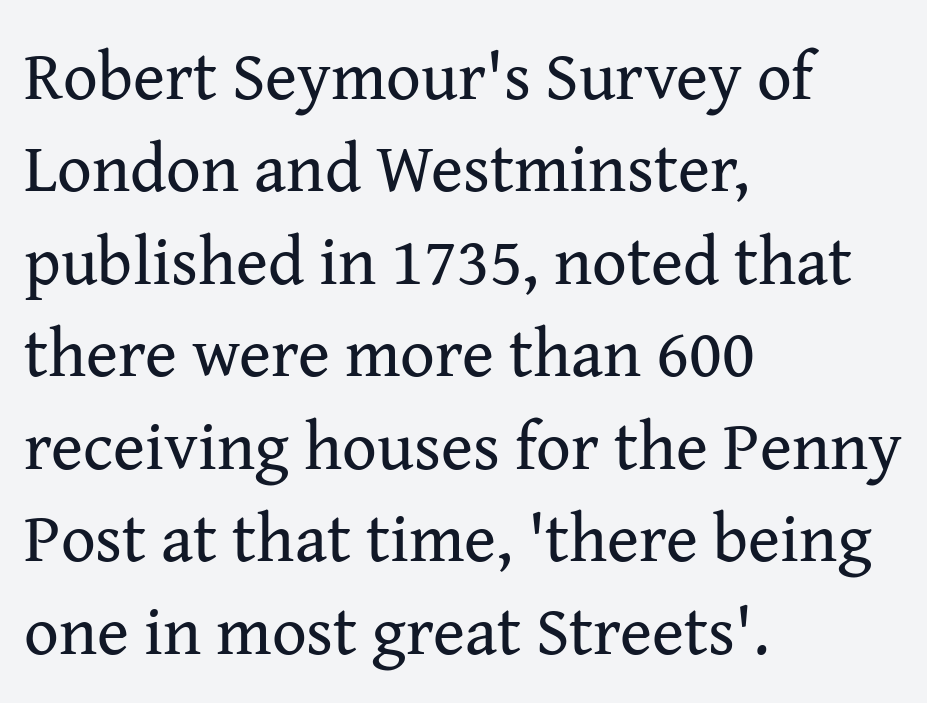
Letter spacing: default. Is this a fixed-width face? No — the glyphs have proportional, varying widths. No extra ink here — the face is not bold. Typeset ragged right — the left edge is the straight one.
